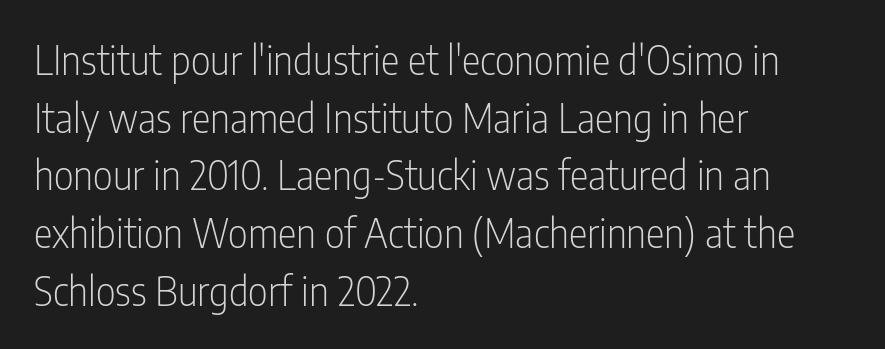
Summary of weight: not heavy and not bold. Check under the words: just untouched page. This sample keeps an unexceptional amount of space between lines. Rendered with straight, roman letterforms. Font category for this specimen: sans-serif. The passage shown has conventional tracking throughout.
